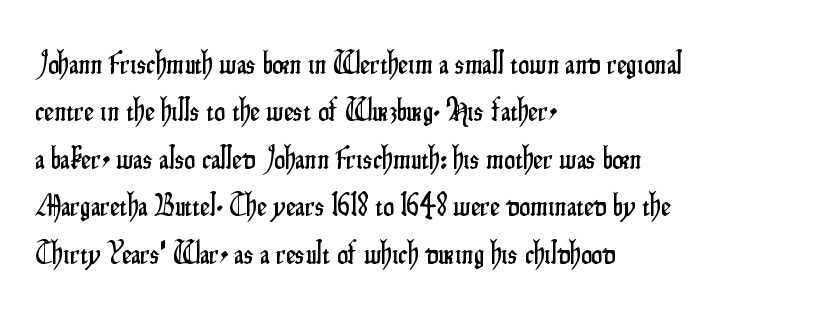
{"serif": "no", "italic": "no", "width": "condensed", "stroke_contrast": "low", "x_height": "small", "monospaced": "no", "underline": "no", "align": "left", "line_spacing": "normal", "line_spacing_ratio": 1.53, "letter_spacing": "normal", "letter_spacing_em": 0.0, "glyph_px": 31}
